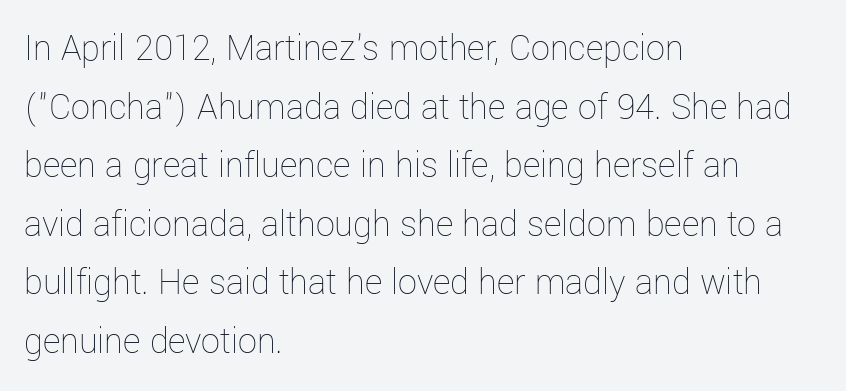
The image shows 38 px thin type, upright; set left-aligned, normal line spacing (1.54x), normal letter spacing, not underlined; low stroke contrast and a medium x-height.
